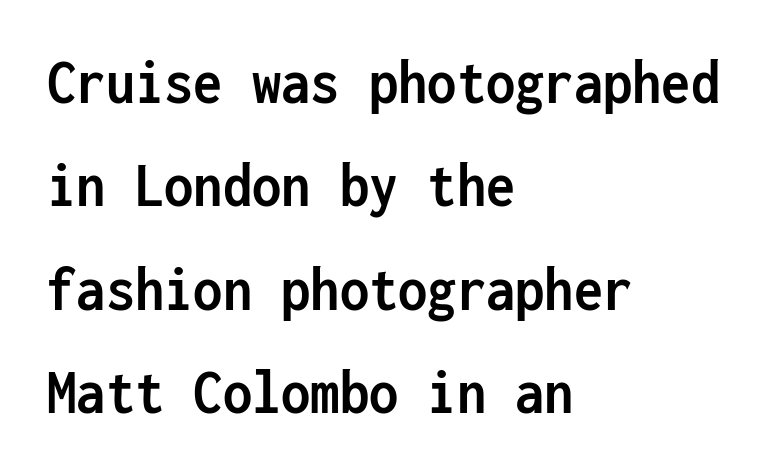
A typesetter would call this monospace, since all characters share one set width. This rendering uses left alignment, leaving the right contour irregular. Tall strokes in this sample are plumb rather than angled. Note: no serifs on the glyphs. Thick stems and heavy bowls — unmistakably bold. The face used here is rendered with its standard letterfit.
